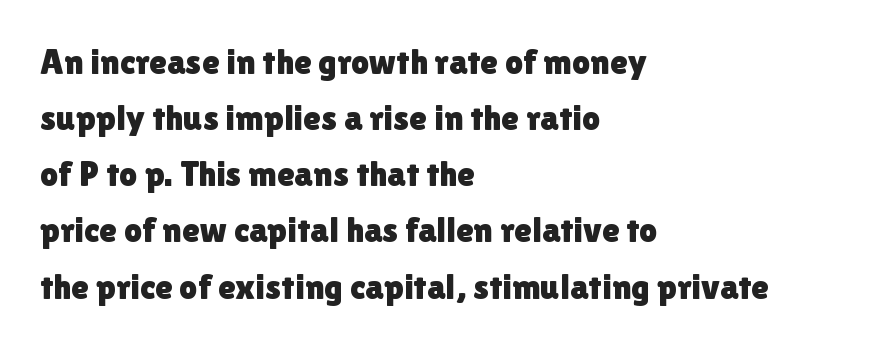
The image shows 36 px sans-serif type, upright; set left-aligned, normal line spacing (1.56x), normal letter spacing, not underlined; a medium x-height.
